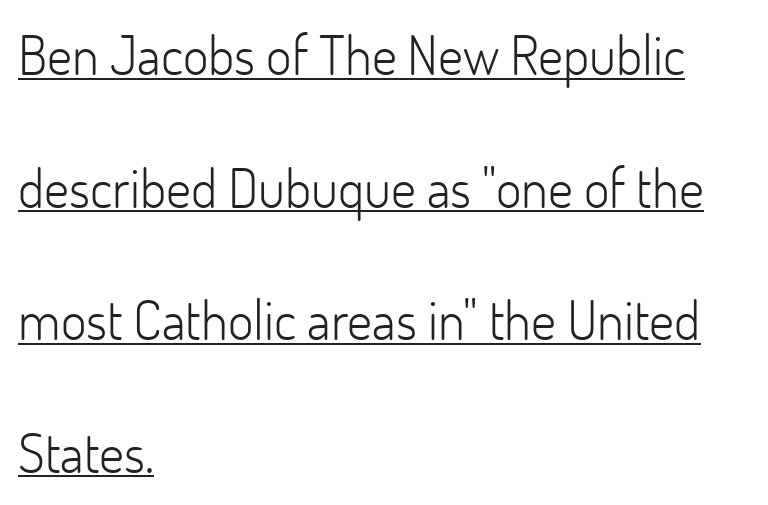
Unlike italic type, these characters show no tilt at all. Tracking here is standard; glyphs follow each other at the usual distance. Is the type heavy? It reads as light-to-regular instead. These lines are rendered in a variable-pitch font.
